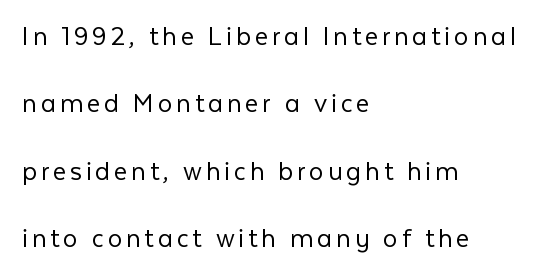
Q: Is the text bold? A: No.
Q: Is the text italic (slanted)? A: No, it is upright.
Q: Is the typeface a serif or a sans-serif typeface? A: Sans-serif.
Q: Is the text underlined? A: No.
Q: How is the paragraph aligned? A: Left-aligned.
Q: Is the spacing between lines tight, normal or loose? A: Loose.
Q: Width (condensed, normal, or wide)? A: Normal.
Q: Stroke contrast? A: Low.
Q: x-height? A: Medium.
Q: Monospaced? A: No.
